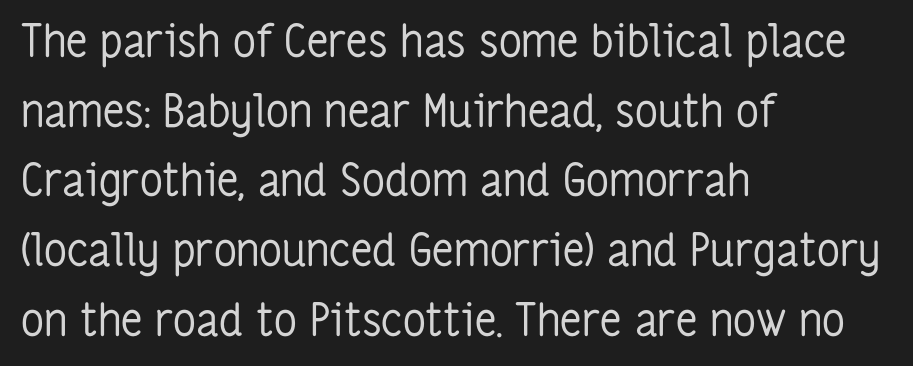
You could not count columns in this text — the font is proportionally spaced. The type is set solid horizontally, with unmodified tracking. Quick note: interline space is typical. No heavy texture on the line: the type isn't bold. Posture: vertical.
